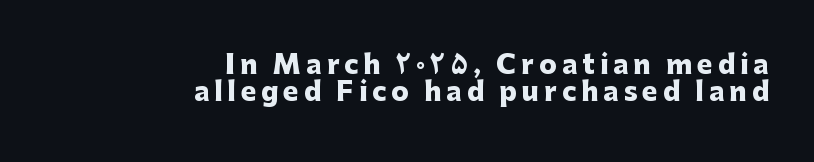
Q: Is the text bold? A: Yes.
Q: Is the text italic (slanted)? A: No, it is upright.
Q: Is the text underlined? A: No.
Q: How is the paragraph aligned? A: Right-aligned.
Q: Is the spacing between lines tight, normal or loose? A: Tight.
